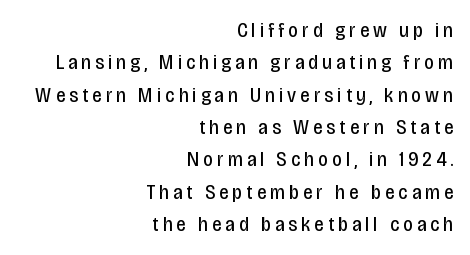
{"italic": "no", "bold": "no", "underline": "no", "align": "right", "line_spacing": "normal", "line_spacing_ratio": 1.54, "letter_spacing": "wide", "letter_spacing_em": 0.2, "glyph_px": 21}
